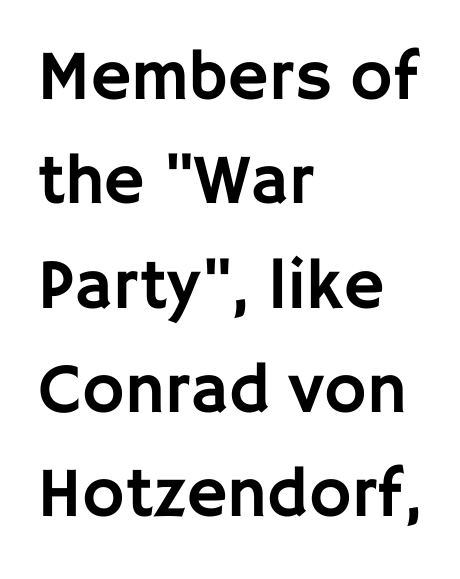
Q: Is the text italic (slanted)? A: No, it is upright.
Q: Is the typeface a serif or a sans-serif typeface? A: Sans-serif.
Q: Is the text underlined? A: No.
Q: How is the paragraph aligned? A: Left-aligned.
Q: Is the spacing between letters normal or unusually wide? A: Normal.
Q: Is the spacing between lines tight, normal or loose? A: Normal.
Q: Width (condensed, normal, or wide)? A: Normal.
Q: Stroke contrast? A: Low.
Q: x-height? A: Large.
Q: Monospaced? A: No.
